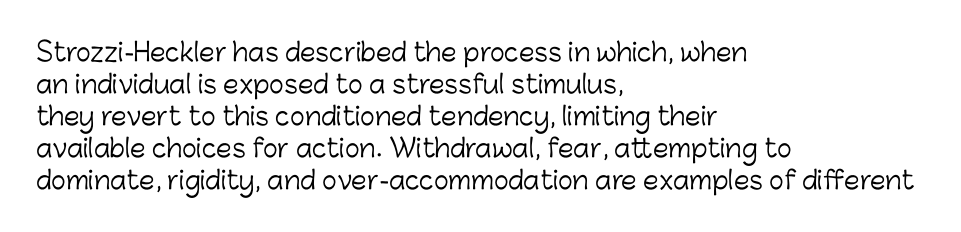
Q: Is the text bold? A: No.
Q: Is the text italic (slanted)? A: No, it is upright.
Q: Is the text underlined? A: No.
Q: How is the paragraph aligned? A: Left-aligned.
Q: Is the spacing between letters normal or unusually wide? A: Normal.
Q: Is the spacing between lines tight, normal or loose? A: Normal.
